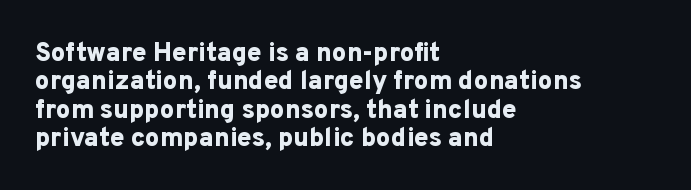
{"italic": "no", "bold": "yes", "underline": "no", "align": "left", "line_spacing": "tight", "line_spacing_ratio": 1.09, "letter_spacing": "normal", "letter_spacing_em": 0.0, "glyph_px": 26}
